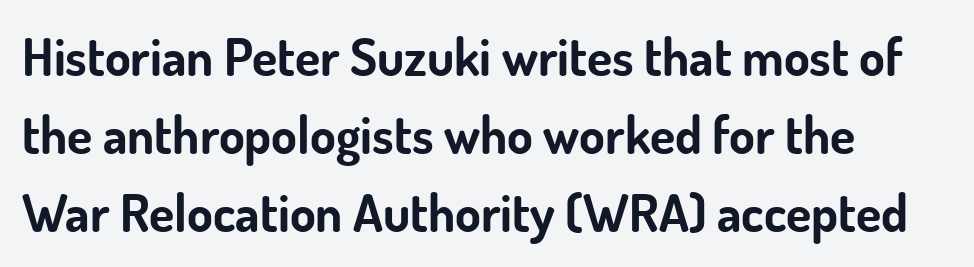
Q: Is the text bold? A: Yes.
Q: Is the text italic (slanted)? A: No, it is upright.
Q: Is the typeface a serif or a sans-serif typeface? A: Sans-serif.
Q: Is the text underlined? A: No.
Q: How is the paragraph aligned? A: Left-aligned.
Q: Is the spacing between letters normal or unusually wide? A: Normal.
Q: Is the spacing between lines tight, normal or loose? A: Normal.
Q: Width (condensed, normal, or wide)? A: Normal.
Q: Stroke contrast? A: Low.
Q: x-height? A: Small.
Q: Monospaced? A: No.
